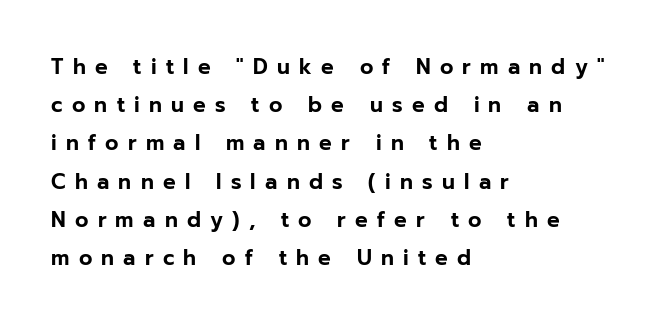
Upright lettering throughout. The text block is weighted toward the left margin, trailing off unevenly rightward. The tracking jumps out immediately: characters are airy and widely separated. The zone under the glyphs is completely vacant.
